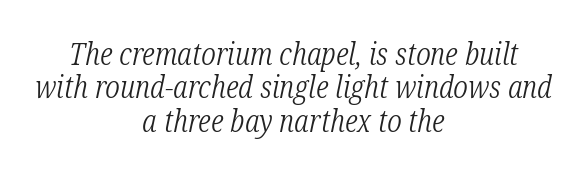
Q: Is the text bold? A: No.
Q: Is the text italic (slanted)? A: Yes, it leans right by about 12 degrees.
Q: Is the typeface a serif or a sans-serif typeface? A: Serif.
Q: Is the text underlined? A: No.
Q: How is the paragraph aligned? A: Centered.
Q: Is the spacing between letters normal or unusually wide? A: Normal.
Q: Is the spacing between lines tight, normal or loose? A: Tight.
Q: Width (condensed, normal, or wide)? A: Condensed.
Q: Stroke contrast? A: Low.
Q: x-height? A: Medium.
Q: Monospaced? A: No.
